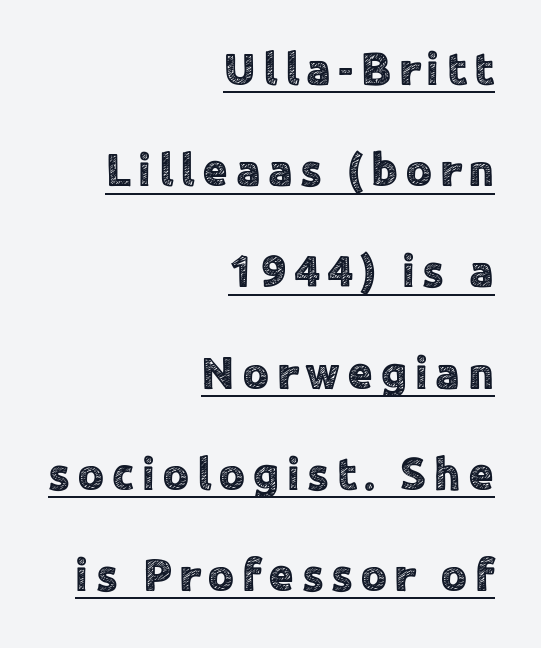
Q: Is the text italic (slanted)? A: No, it is upright.
Q: Is the typeface a serif or a sans-serif typeface? A: Sans-serif.
Q: Is the text underlined? A: Yes.
Q: How is the paragraph aligned? A: Right-aligned.
Q: Is the spacing between lines tight, normal or loose? A: Loose.
Q: Width (condensed, normal, or wide)? A: Normal.
Q: x-height? A: Medium.
Q: Monospaced? A: No.
